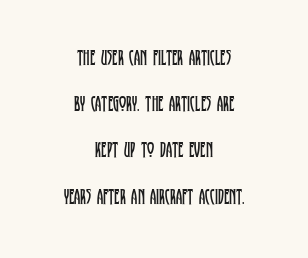
Bare-footed words on every line. Short and long lines alike share a common midpoint. The lines are spread far apart with generous leading. Tall strokes in this sample are plumb rather than angled. Counters stay open thanks to moderate or lighter strokes.
